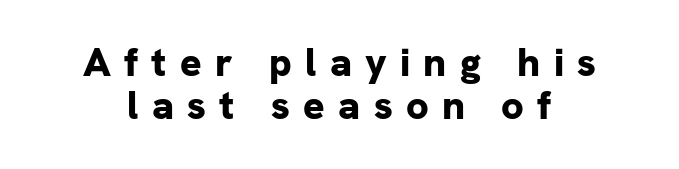
{"serif": "no", "italic": "no", "bold": "yes", "weight": "bold", "width": "normal", "stroke_contrast": "low", "x_height": "medium", "monospaced": "no", "underline": "no", "align": "center", "line_spacing": "tight", "line_spacing_ratio": 1.08, "letter_spacing": "wide", "letter_spacing_em": 0.33, "glyph_px": 40}
